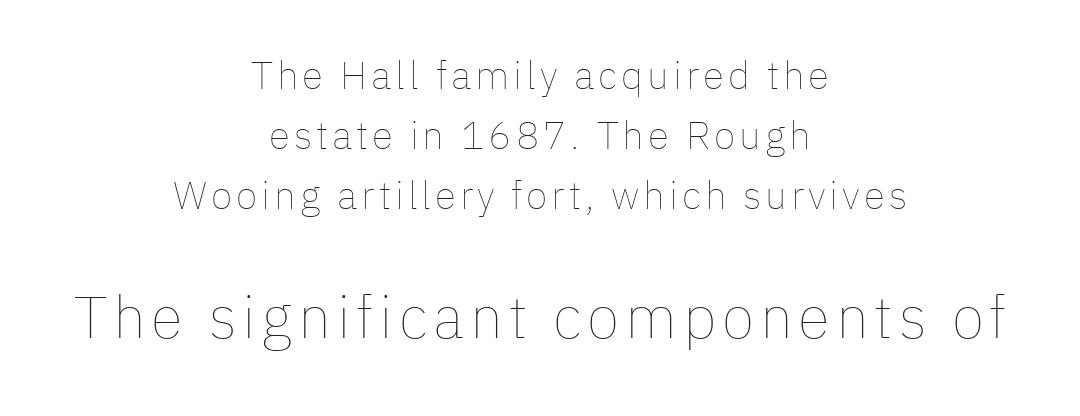
{"italic": "no", "bold": "no", "weight": "thin", "width": "normal", "stroke_contrast": "low", "x_height": "medium", "monospaced": "no", "underline": "no", "align": "center", "line_spacing": "normal", "line_spacing_ratio": 1.54, "larger_block": "second", "size_ratio": 1.51, "glyph_px": 59}
